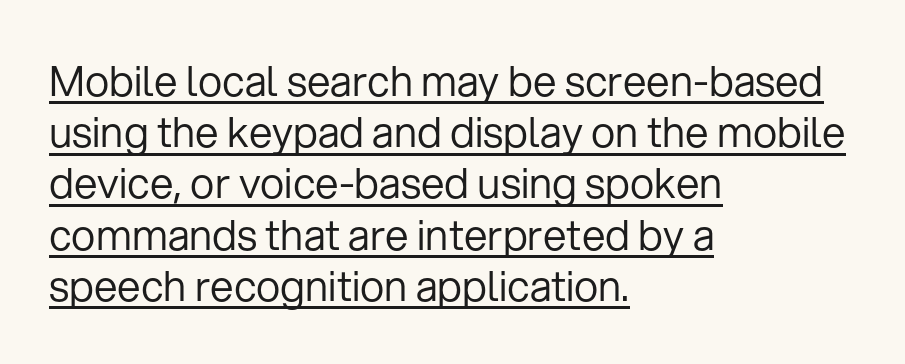
{"serif": "no", "italic": "no", "bold": "no", "weight": "regular", "width": "normal", "stroke_contrast": "low", "x_height": "medium", "monospaced": "no", "underline": "yes", "align": "left", "line_spacing_ratio": 1.22, "letter_spacing": "normal", "letter_spacing_em": 0.0, "glyph_px": 42}
